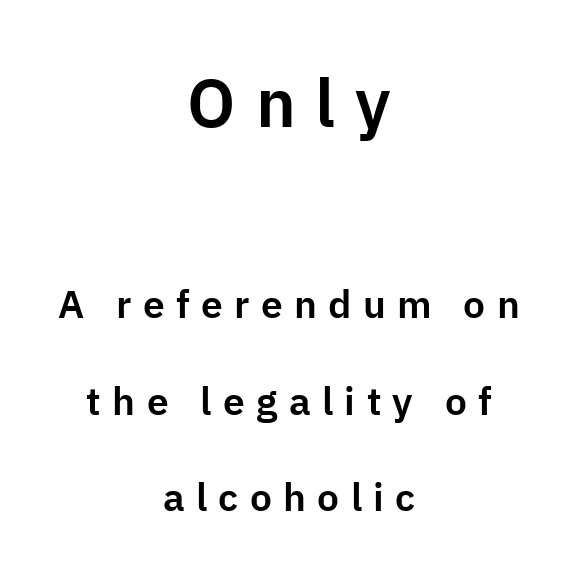
Q: Is the text italic (slanted)? A: No, it is upright.
Q: Is the typeface a serif or a sans-serif typeface? A: Sans-serif.
Q: Is the text underlined? A: No.
Q: How is the paragraph aligned? A: Centered.
Q: Is the spacing between letters normal or unusually wide? A: Unusually wide.
Q: Is the spacing between lines tight, normal or loose? A: Loose.
Q: Which block of text is set in a larger size, the first (top) or the second (bottom)? A: The first (top) one.
Q: Width (condensed, normal, or wide)? A: Normal.
Q: Stroke contrast? A: Low.
Q: x-height? A: Medium.
Q: Monospaced? A: No.
